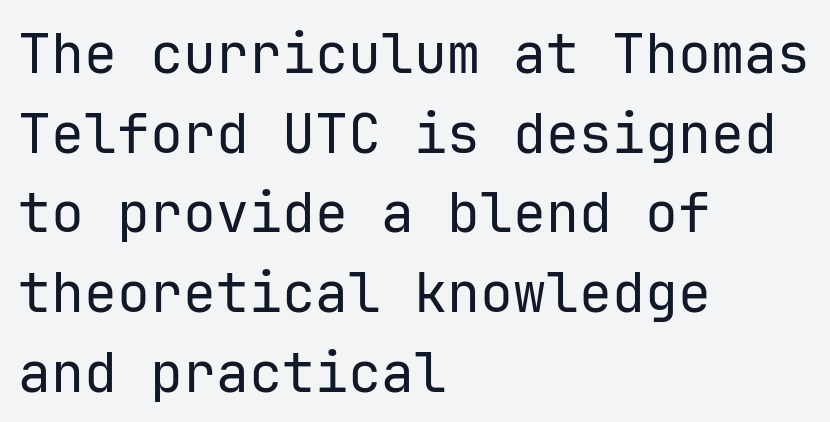
{"serif": "no", "italic": "no", "bold": "no", "weight": "regular", "width": "normal", "stroke_contrast": "low", "x_height": "medium", "monospaced": "yes", "underline": "no", "align": "left", "line_spacing": "normal", "line_spacing_ratio": 1.45, "letter_spacing": "normal", "letter_spacing_em": 0.0, "glyph_px": 55}
